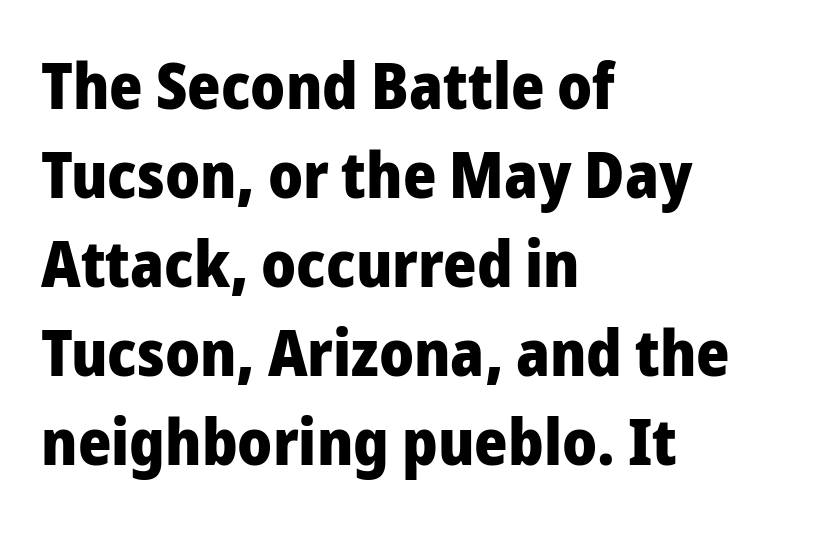
{"serif": "no", "italic": "no", "bold": "yes", "weight": "heavy", "width": "normal", "stroke_contrast": "low", "x_height": "medium", "monospaced": "no", "underline": "no", "align": "left", "line_spacing": "normal", "line_spacing_ratio": 1.39, "letter_spacing": "normal", "letter_spacing_em": 0.0, "glyph_px": 64}
